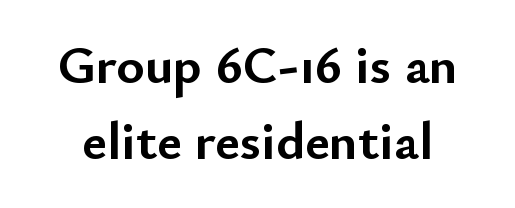
The passage shown is emphatically bold. Glyph-to-glyph distance matches everyday printed text. Is this a sans? Yes — the strokes have no serifs. These lines are rendered in a variable-pitch font. The axis of the letterforms is exactly vertical.
